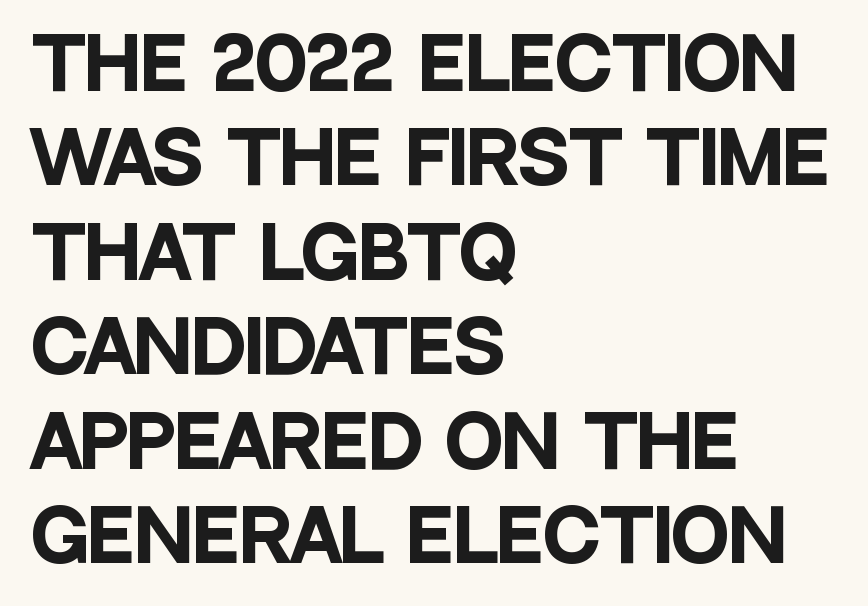
The image shows 70 px heavy, condensed sans-serif type, upright; set left-aligned, normal line spacing (1.35x), normal letter spacing, not underlined; low stroke contrast and a large x-height.
